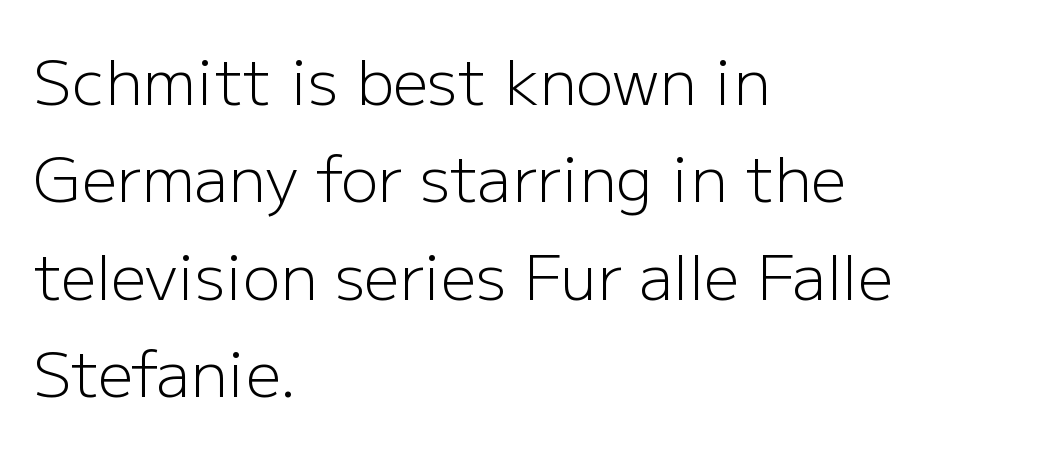
{"serif": "no", "italic": "no", "bold": "no", "weight": "light", "width": "normal", "stroke_contrast": "low", "x_height": "medium", "monospaced": "no", "underline": "no", "align": "left", "line_spacing": "normal", "line_spacing_ratio": 1.57, "letter_spacing": "normal", "letter_spacing_em": 0.0, "glyph_px": 62}
